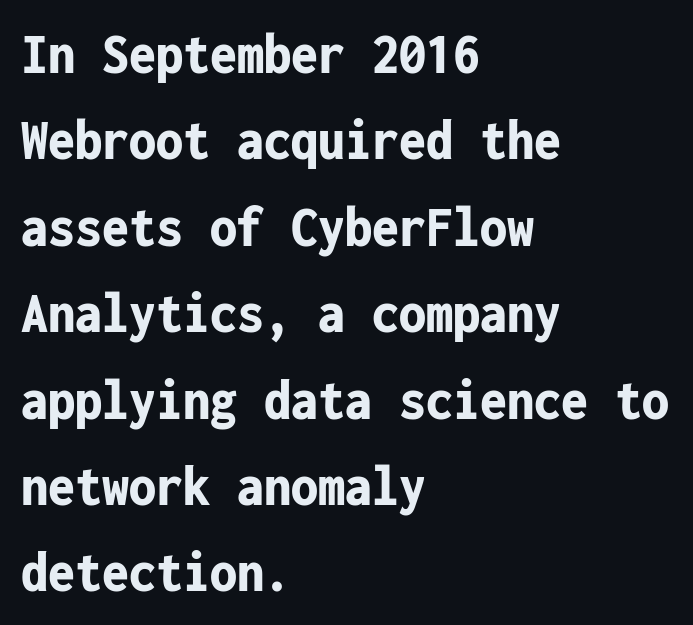
Q: Is the text bold? A: Yes.
Q: Is the text italic (slanted)? A: No, it is upright.
Q: Is the typeface a serif or a sans-serif typeface? A: Sans-serif.
Q: Is the text underlined? A: No.
Q: How is the paragraph aligned? A: Left-aligned.
Q: Is the spacing between letters normal or unusually wide? A: Normal.
Q: Is the spacing between lines tight, normal or loose? A: Normal.
Q: Width (condensed, normal, or wide)? A: Condensed.
Q: Stroke contrast? A: Low.
Q: x-height? A: Medium.
Q: Monospaced? A: Yes.
